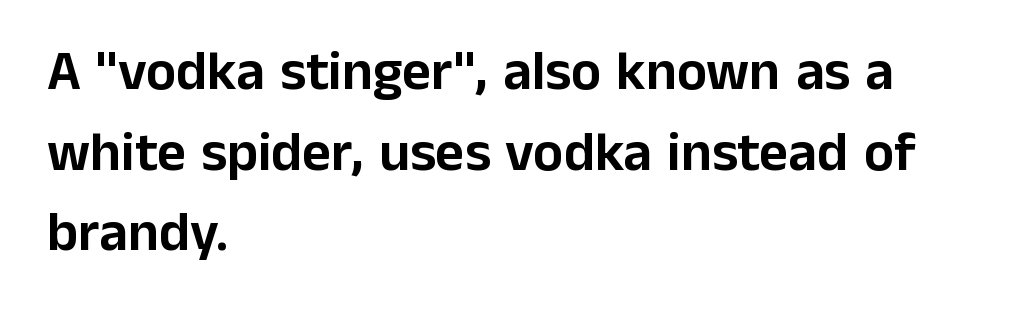
{"serif": "no", "italic": "no", "width": "normal", "stroke_contrast": "low", "x_height": "medium", "monospaced": "no", "underline": "no", "align": "left", "line_spacing": "normal", "line_spacing_ratio": 1.44, "letter_spacing": "normal", "letter_spacing_em": 0.0, "glyph_px": 56}
